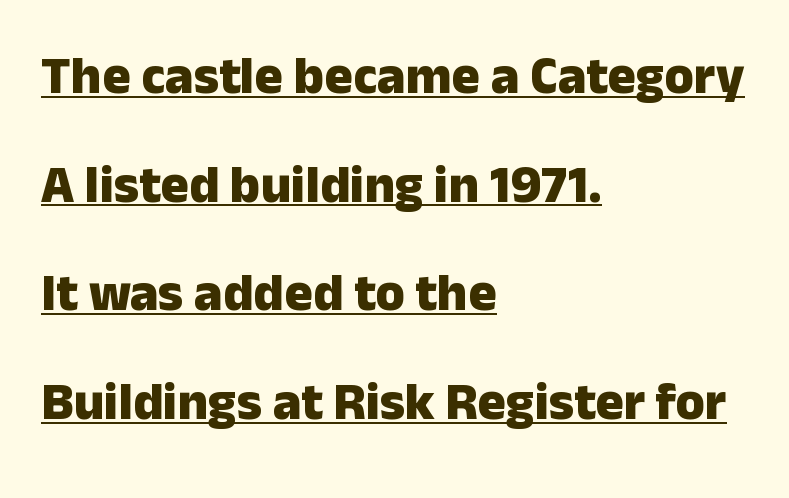
The image shows 53 px heavy sans-serif type, upright; set left-aligned, loose line spacing (2.05x), normal letter spacing, underlined; low stroke contrast and a medium x-height.
